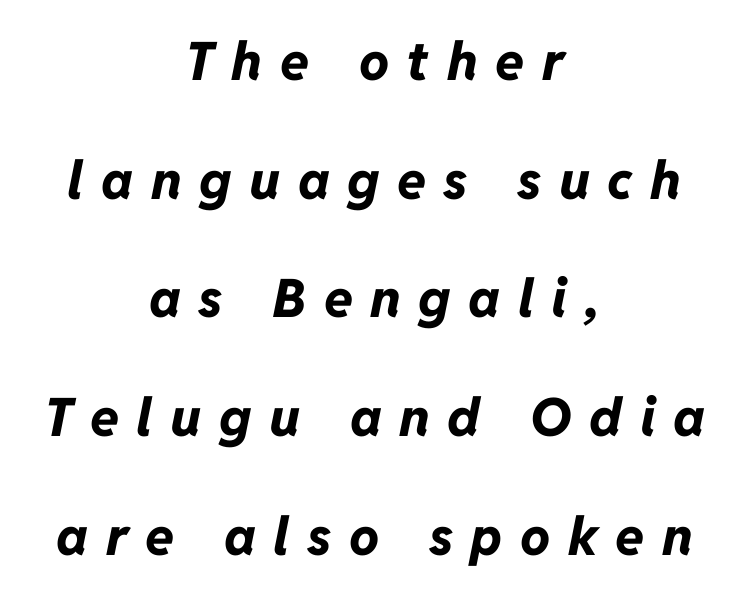
{"italic": "yes", "lean": "right", "slant_degrees": 11, "bold": "yes", "weight": "bold", "width": "normal", "stroke_contrast": "low", "x_height": "medium", "monospaced": "no", "underline": "no", "align": "center", "line_spacing": "loose", "line_spacing_ratio": 2.24, "letter_spacing": "wide", "letter_spacing_em": 0.33, "glyph_px": 53}
